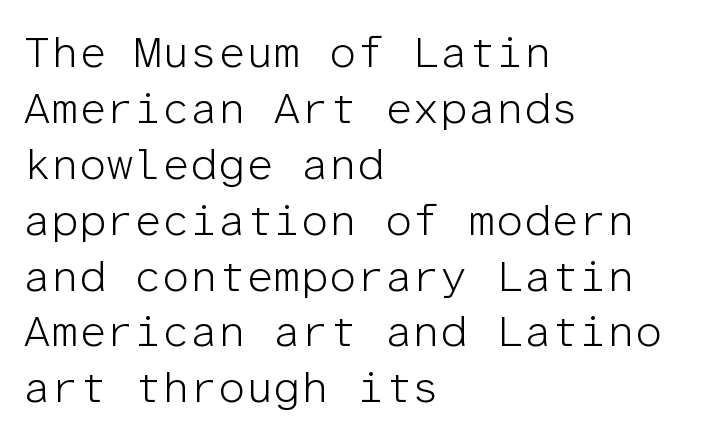
The image shows 44 px light sans-serif type, upright, monospaced; set left-aligned, normal line spacing (1.27x), normal letter spacing, not underlined; low stroke contrast and a medium x-height.
